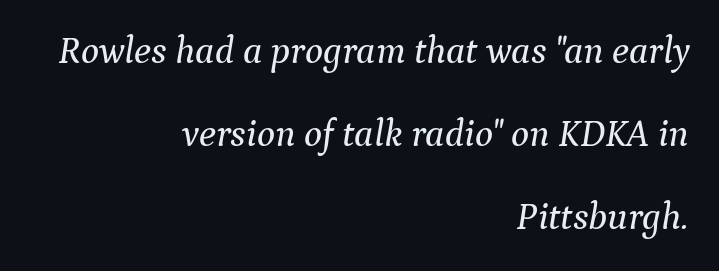
Q: Is the text italic (slanted)? A: Yes, it leans right by about 9 degrees.
Q: Is the typeface a serif or a sans-serif typeface? A: Serif.
Q: Is the text underlined? A: No.
Q: How is the paragraph aligned? A: Right-aligned.
Q: Is the spacing between letters normal or unusually wide? A: Normal.
Q: Is the spacing between lines tight, normal or loose? A: Loose.
Q: Width (condensed, normal, or wide)? A: Normal.
Q: Stroke contrast? A: Medium.
Q: x-height? A: Medium.
Q: Monospaced? A: No.
